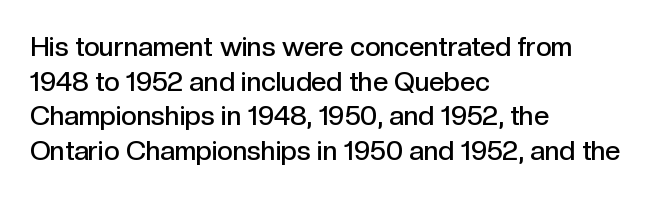
Q: Is the text bold? A: Semi-bold.
Q: Is the text italic (slanted)? A: No, it is upright.
Q: Is the text underlined? A: No.
Q: How is the paragraph aligned? A: Left-aligned.
Q: Is the spacing between letters normal or unusually wide? A: Normal.
Q: Is the spacing between lines tight, normal or loose? A: Normal.
